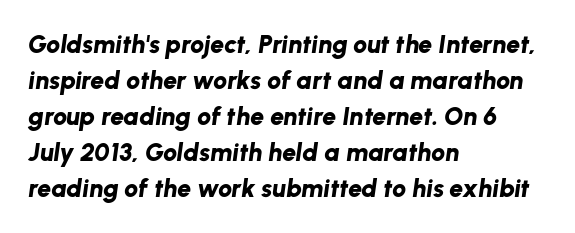
The image shows 25 px bold type, italic (leaning right); set left-aligned, normal line spacing (1.44x), normal letter spacing, not underlined.
